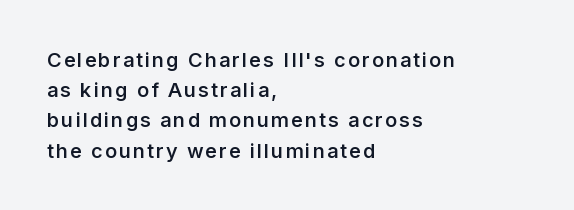
{"italic": "no", "bold": "semi", "underline": "no", "align": "left", "line_spacing": "normal", "line_spacing_ratio": 1.51, "glyph_px": 20}
